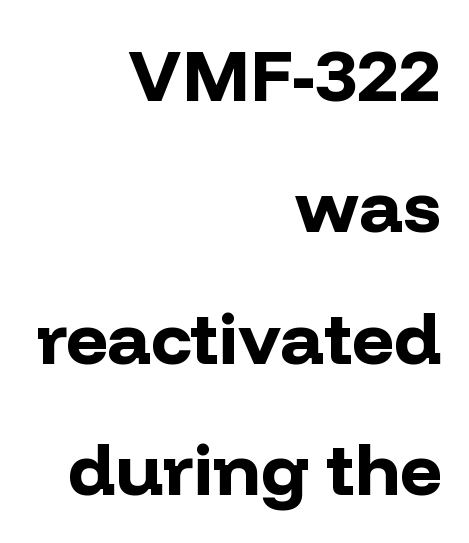
Designer's note — italics off, roman on. The paragraph shown leans on its right margin. The letters carry no serifs — their stems end cleanly without finishing strokes. Is this a fixed-width face? No — the glyphs have proportional, varying widths.
